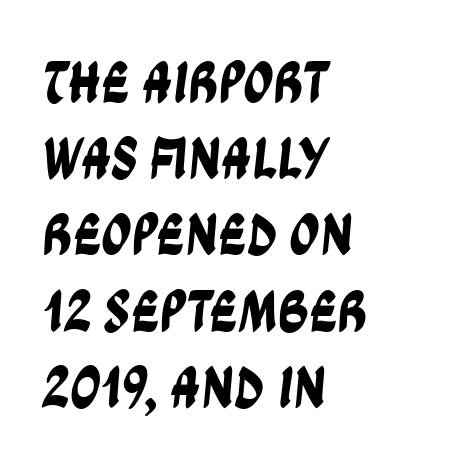
The image shows 60 px condensed sans-serif type; set left-aligned, normal line spacing (1.27x), normal letter spacing, not underlined; low stroke contrast and a large x-height.
